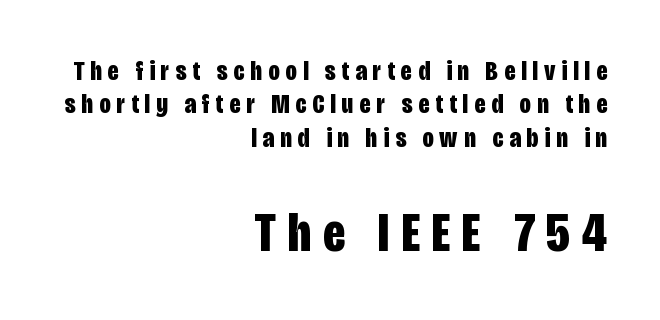
Q: Is the text bold? A: Yes.
Q: Is the text italic (slanted)? A: No, it is upright.
Q: Is the typeface a serif or a sans-serif typeface? A: Sans-serif.
Q: Is the text underlined? A: No.
Q: How is the paragraph aligned? A: Right-aligned.
Q: Is the spacing between letters normal or unusually wide? A: Unusually wide.
Q: Which block of text is set in a larger size, the first (top) or the second (bottom)? A: The second (bottom) one.
Q: Width (condensed, normal, or wide)? A: Condensed.
Q: Stroke contrast? A: Low.
Q: x-height? A: Large.
Q: Monospaced? A: No.
